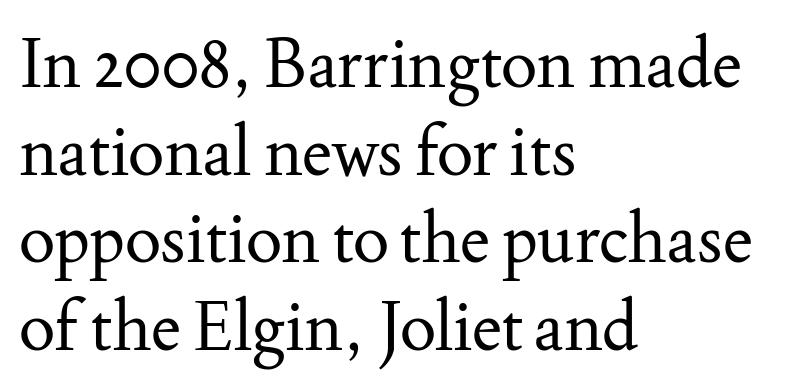
Nope, not italic — everything's standing straight. Characters follow at the spacing the type designer built in. A serif font was chosen for this passage. The passage shown is typed in a proportional face where columns would drift.
